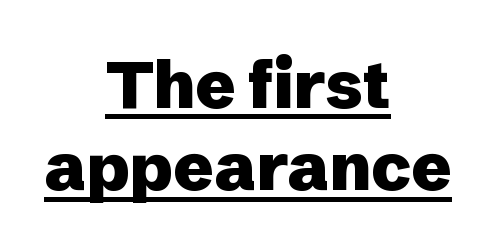
The image shows 66 px heavy sans-serif type, upright; set centered, normal line spacing (1.25x), normal letter spacing, underlined; low stroke contrast and a medium x-height.
